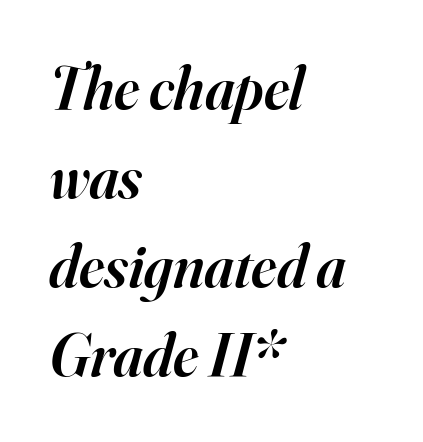
Q: Is the text bold? A: Semi-bold.
Q: Is the text italic (slanted)? A: Yes, it leans right by about 16 degrees.
Q: Is the typeface a serif or a sans-serif typeface? A: Serif.
Q: Is the text underlined? A: No.
Q: How is the paragraph aligned? A: Left-aligned.
Q: Is the spacing between letters normal or unusually wide? A: Normal.
Q: Is the spacing between lines tight, normal or loose? A: Normal.
Q: Width (condensed, normal, or wide)? A: Normal.
Q: Stroke contrast? A: High.
Q: x-height? A: Small.
Q: Monospaced? A: No.
